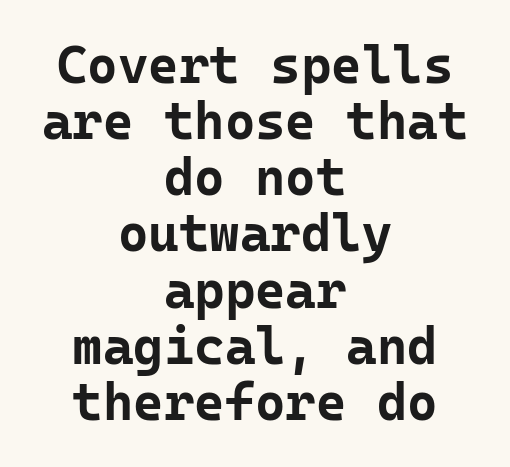
Do the letters lean? They stand straight. The paragraph shown floats in the horizontal middle. Stroke terminals: plain, sans-serif. Whoever set this chose condensed vertical rhythm over breathing room. Heavy-handed strokes throughout: this text is bold.
